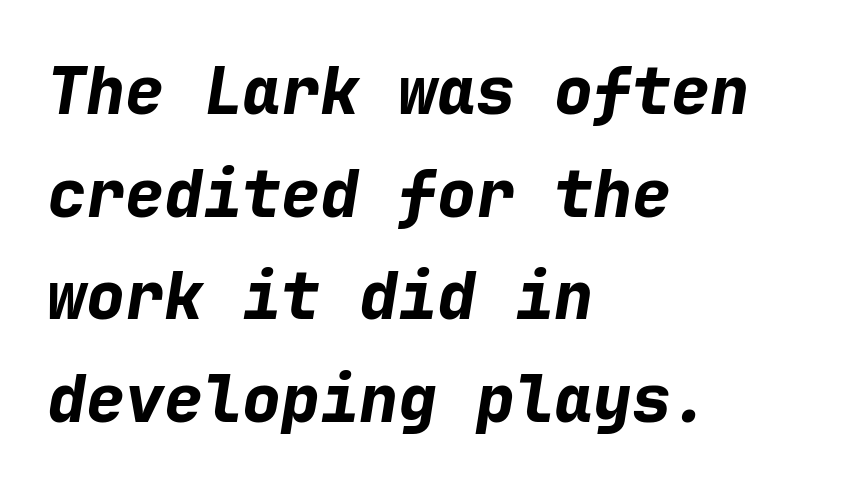
The letters sit at their default tracking, neither squeezed nor spread. The face used here has the dense, thick strokes of a bold. This sample keeps an unexceptional amount of space between lines. Every row of glyphs begins at an identical x-position on the left. Style check: oblique.
